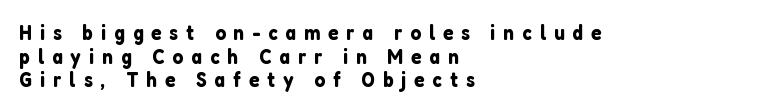
These lines huddle together more closely than default settings would place them. Nobody drew a line under any word here. Horizontal alignment here is leftward, the default for most running prose. Italic: no, the glyphs are upright roman. The gaps between neighbouring characters are conspicuously large.
